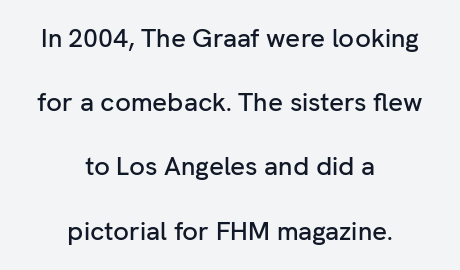
Q: Is the text italic (slanted)? A: No, it is upright.
Q: Is the text underlined? A: No.
Q: How is the paragraph aligned? A: Centered.
Q: Is the spacing between letters normal or unusually wide? A: Normal.
Q: Is the spacing between lines tight, normal or loose? A: Loose.
